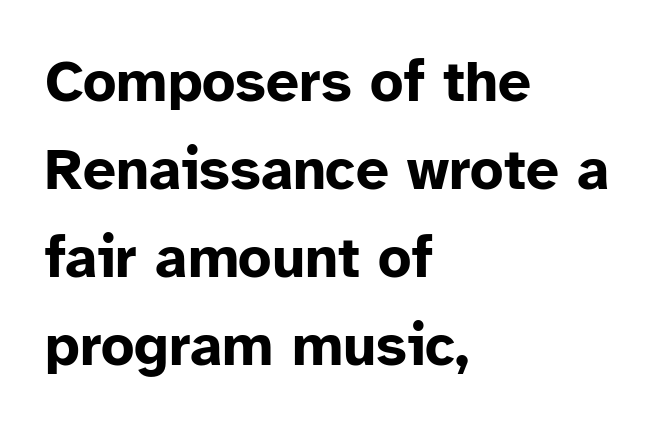
{"serif": "no", "italic": "no", "bold": "yes", "weight": "bold", "width": "normal", "stroke_contrast": "low", "x_height": "medium", "monospaced": "no", "underline": "no", "align": "left", "line_spacing": "normal", "line_spacing_ratio": 1.52, "letter_spacing": "normal", "letter_spacing_em": 0.0, "glyph_px": 58}
